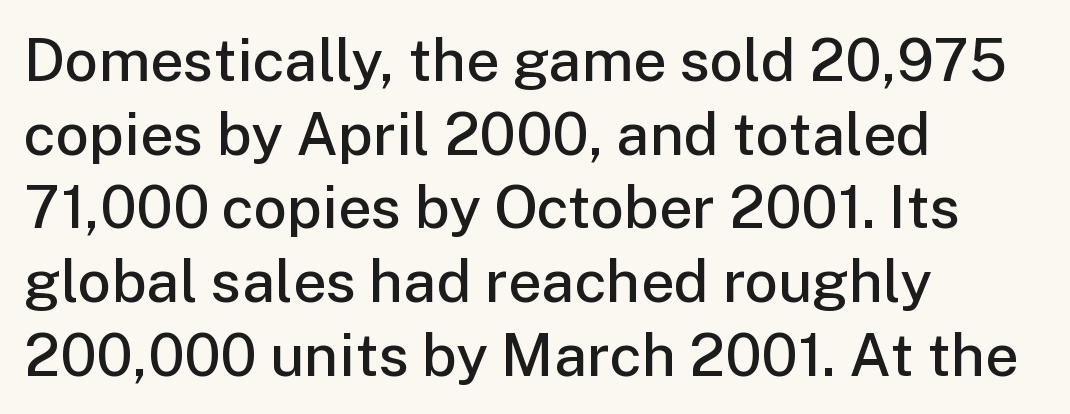
The image shows 59 px semibold sans-serif type, upright; set left-aligned, normal line spacing (1.25x), normal letter spacing, not underlined; low stroke contrast and a medium x-height.
